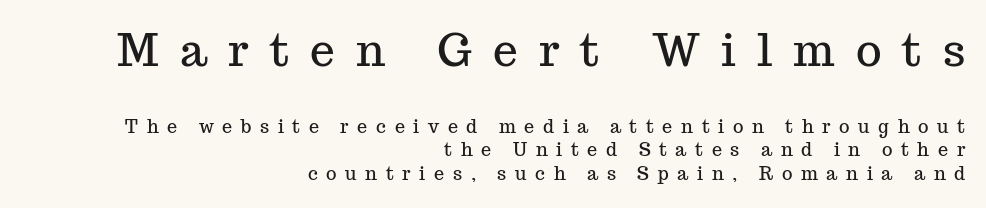
Caption: multi-line text, flush right, ragged left. In terms of letterform style, serifs are clearly present. Here the first block reads like a headline and the second like body copy. Spacing verdict: proportional, widths tailored to each character.
